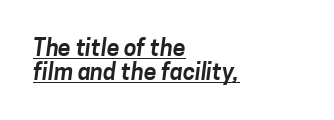
Q: Is the text underlined? A: Yes.
Q: How is the paragraph aligned? A: Left-aligned.
Q: Is the spacing between letters normal or unusually wide? A: Normal.
Q: Is the spacing between lines tight, normal or loose? A: Tight.
